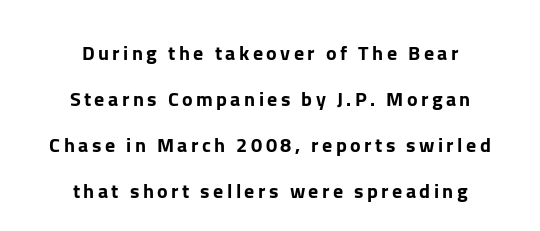
{"italic": "no", "underline": "no", "line_spacing": "loose", "line_spacing_ratio": 2.3, "glyph_px": 20}
